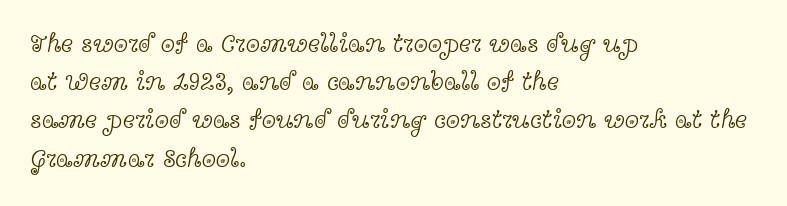
Q: Is the text bold? A: No.
Q: Is the text italic (slanted)? A: Yes.
Q: Is the text underlined? A: No.
Q: How is the paragraph aligned? A: Left-aligned.
Q: Is the spacing between letters normal or unusually wide? A: Normal.
Q: Is the spacing between lines tight, normal or loose? A: Normal.
